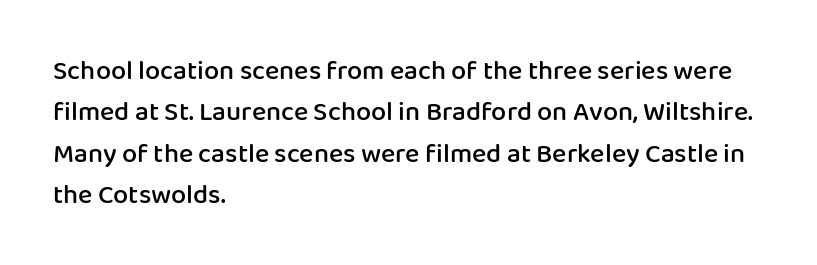
A student would call this left alignment; a typographer would say flush left, rag right. Line spacing here is normal. Tracking value appears to be zero — textbook default spacing. A typesetter would mark this as roman, not italic. Each glyph is drawn with semibold strokes, heavier than normal yet not fully bold. The strip under each line holds only bare page.
